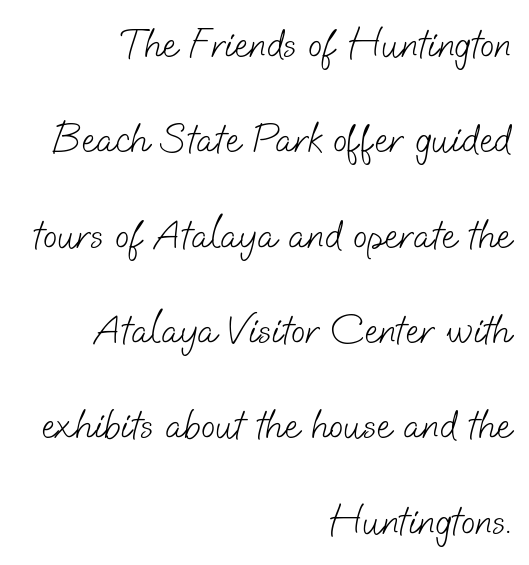
The image shows 42 px light sans-serif type; set right-aligned, loose line spacing (2.27x), normal letter spacing, not underlined; low stroke contrast and a small x-height.
